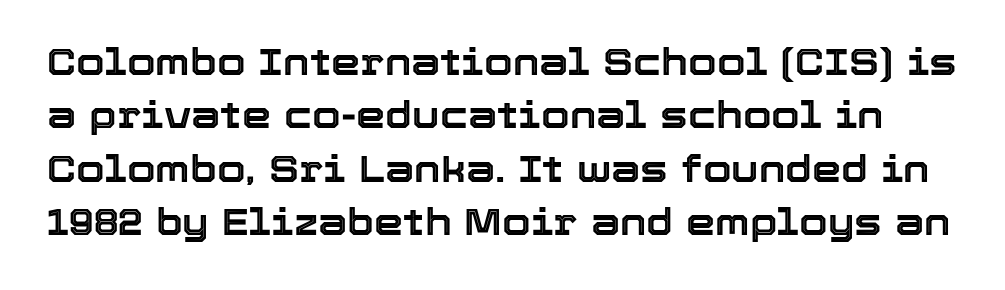
The image shows 37 px text type, upright; set normal line spacing (1.44x), normal letter spacing, not underlined; a medium x-height.
